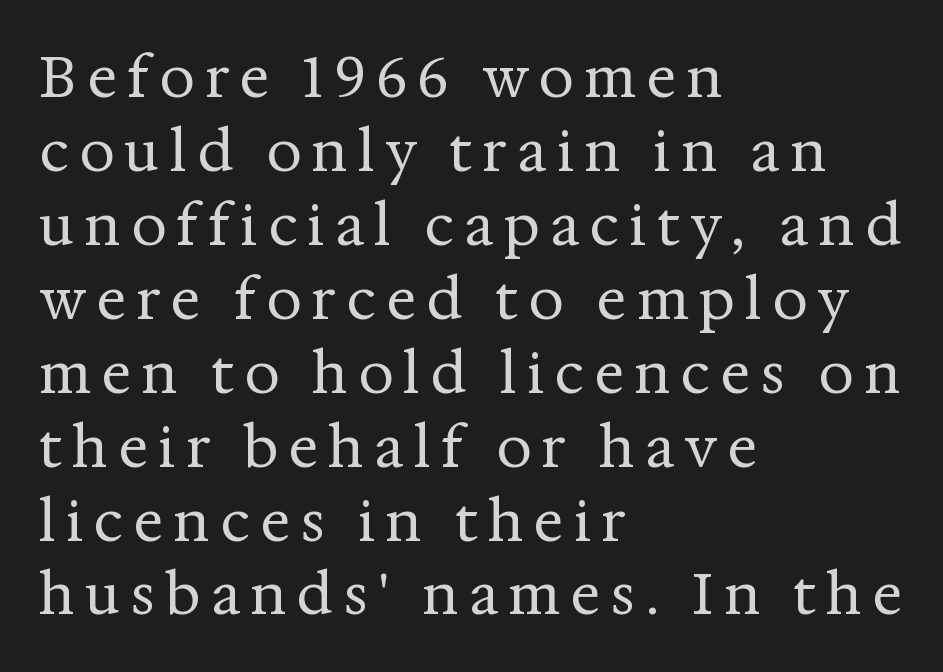
These glyphs show unthickened strokes, regular width or finer. The letters stand straight up with perfectly vertical stems. Typeset ragged right — the left edge is the straight one. Observe the serifs anchoring each vertical stroke in this sample.
